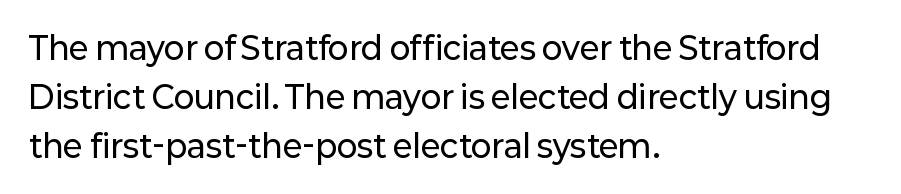
Q: Is the text italic (slanted)? A: No, it is upright.
Q: Is the typeface a serif or a sans-serif typeface? A: Sans-serif.
Q: Is the text underlined? A: No.
Q: How is the paragraph aligned? A: Left-aligned.
Q: Is the spacing between letters normal or unusually wide? A: Normal.
Q: Is the spacing between lines tight, normal or loose? A: Normal.
Q: Width (condensed, normal, or wide)? A: Normal.
Q: Stroke contrast? A: Low.
Q: x-height? A: Medium.
Q: Monospaced? A: No.
